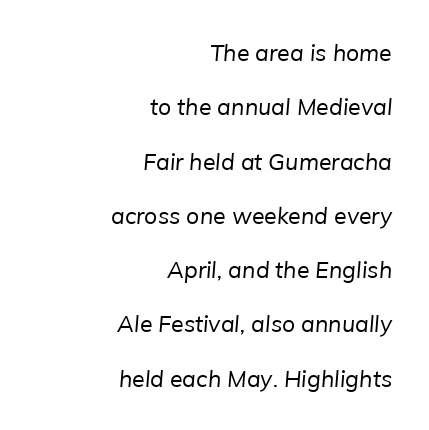
{"bold": "no", "underline": "no", "align": "right", "line_spacing": "loose", "line_spacing_ratio": 2.36, "letter_spacing": "normal", "letter_spacing_em": 0.0, "glyph_px": 23}
